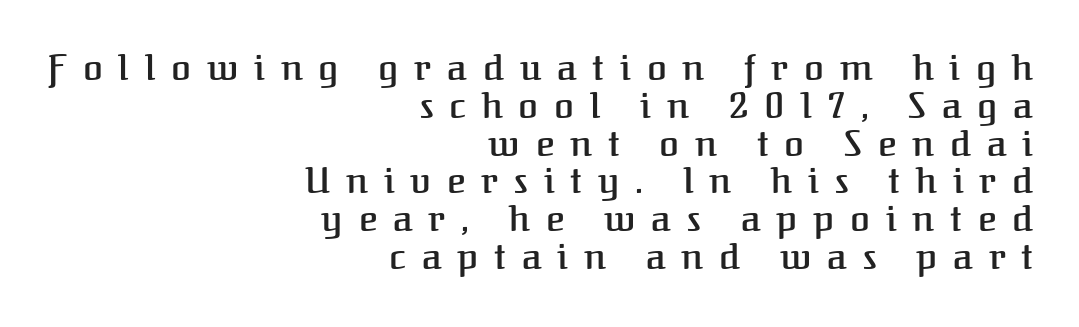
The image shows 36 px semibold serif type, upright; set right-aligned, tight line spacing (1.05x), unusually wide letter spacing (+0.44 em), not underlined; medium stroke contrast and a medium x-height.
